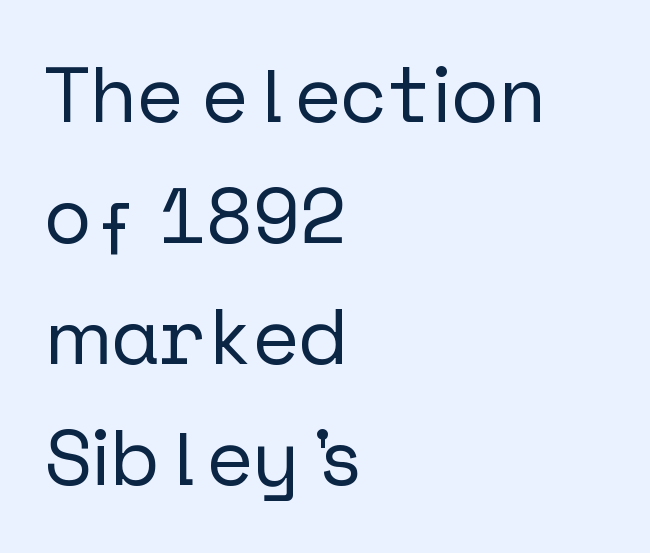
{"serif": "no", "italic": "no", "width": "normal", "stroke_contrast": "low", "x_height": "medium", "underline": "no", "align": "left", "line_spacing": "normal", "line_spacing_ratio": 1.53, "letter_spacing": "normal", "letter_spacing_em": 0.0, "glyph_px": 79}
